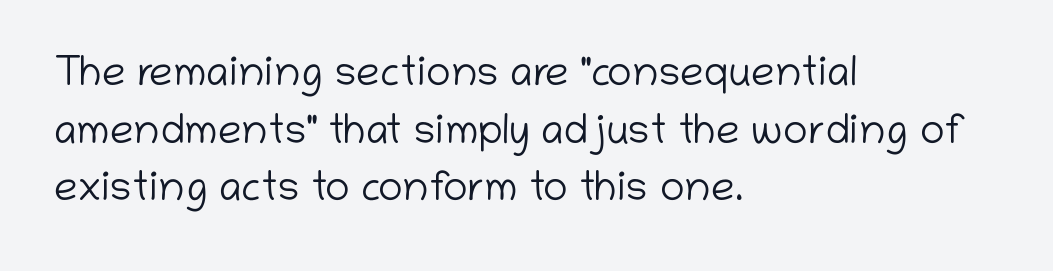
{"serif": "no", "italic": "no", "bold": "no", "weight": "light", "width": "normal", "stroke_contrast": "low", "x_height": "medium", "monospaced": "no", "underline": "no", "align": "left", "line_spacing": "normal", "line_spacing_ratio": 1.37, "letter_spacing": "normal", "letter_spacing_em": 0.0, "glyph_px": 42}
